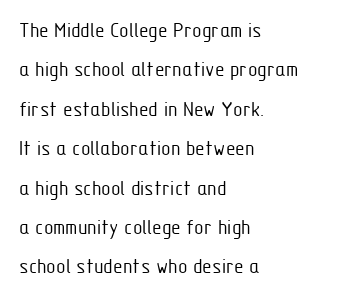
The horizontal fit of the characters is conventional and even. Horizontal alignment here is leftward, the default for most running prose. Descenders are the only things crossing below the line. The characters are drawn with everyday or finer stroke widths.
